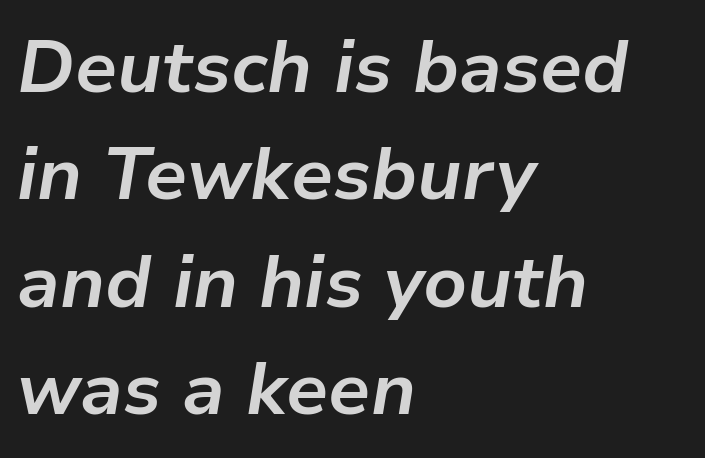
The image shows 74 px bold type, italic (leaning right); set left-aligned, normal line spacing (1.45x), normal letter spacing, not underlined; low stroke contrast and a medium x-height.
